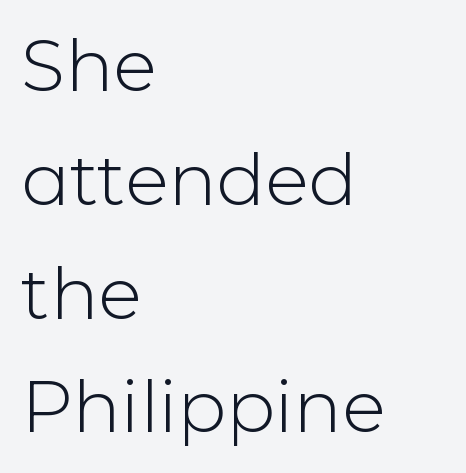
The image shows 72 px light sans-serif type, upright; set left-aligned, normal line spacing (1.58x), normal letter spacing, not underlined; low stroke contrast and a medium x-height.
